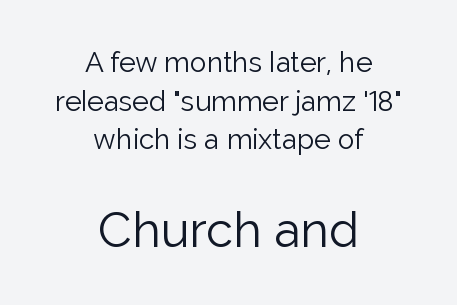
{"serif": "no", "italic": "no", "bold": "no", "weight": "light", "width": "normal", "stroke_contrast": "low", "x_height": "medium", "monospaced": "no", "underline": "no", "align": "center", "line_spacing": "normal", "line_spacing_ratio": 1.38, "letter_spacing": "normal", "letter_spacing_em": 0.0, "larger_block": "second", "size_ratio": 1.75, "glyph_px": 49}
